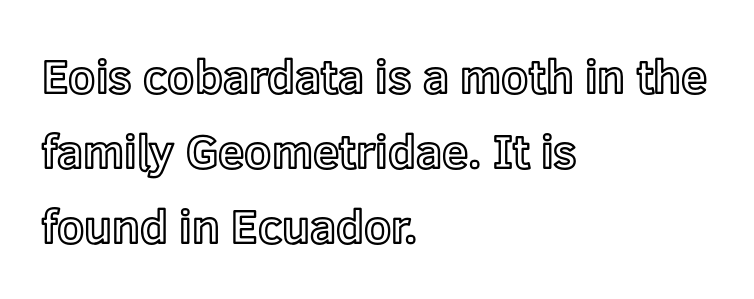
The image shows 47 px text type, upright; set left-aligned, normal line spacing (1.6x), normal letter spacing, not underlined; a medium x-height.
